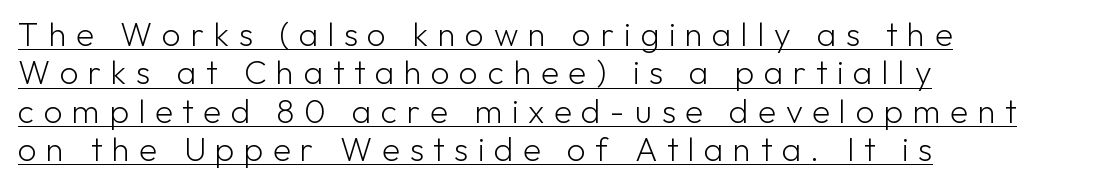
{"serif": "no", "italic": "no", "bold": "no", "weight": "light", "width": "normal", "stroke_contrast": "low", "x_height": "medium", "monospaced": "no", "underline": "yes", "align": "left", "line_spacing_ratio": 1.16, "letter_spacing": "wide", "letter_spacing_em": 0.29, "glyph_px": 33}
